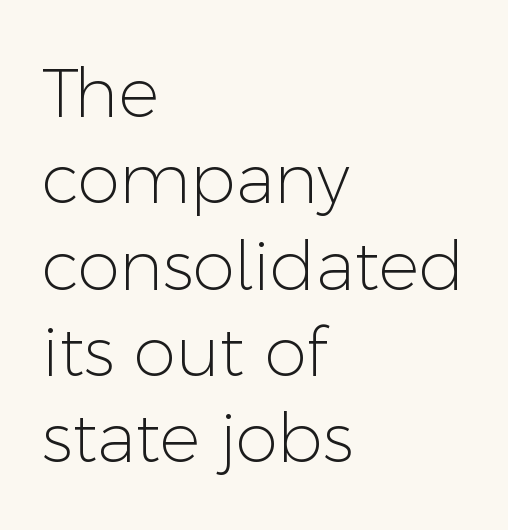
The image shows 68 px light sans-serif type, upright; set left-aligned, normal line spacing (1.27x), normal letter spacing, not underlined; low stroke contrast and a medium x-height.
